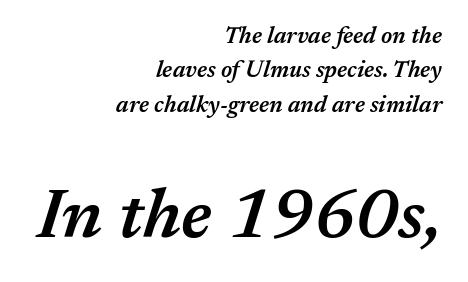
The image shows 70 px semibold type, italic (leaning right); set right-aligned, normal line spacing (1.49x), normal letter spacing, not underlined; the second (bottom) block is 3.04x larger; medium stroke contrast and a medium x-height.
